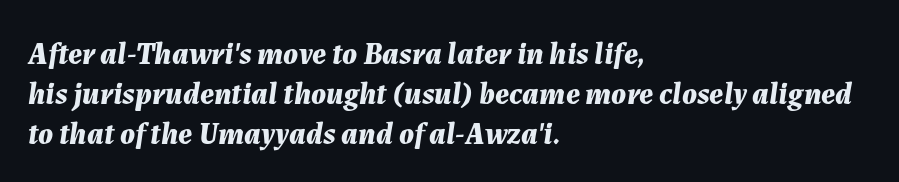
The image shows 31 px bold type, italic (leaning right); set left-aligned, normal line spacing (1.29x), normal letter spacing, not underlined; medium stroke contrast and a medium x-height.
